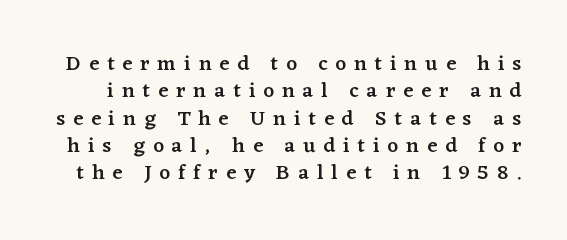
{"italic": "no", "bold": "semi", "underline": "no", "line_spacing": "normal", "line_spacing_ratio": 1.3, "letter_spacing": "wide", "letter_spacing_em": 0.38, "glyph_px": 21}
